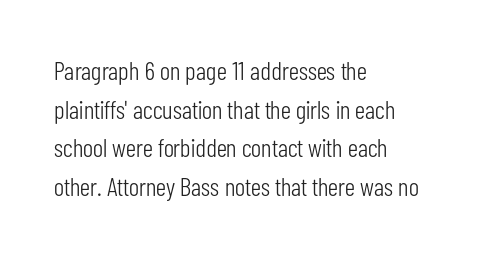
{"italic": "no", "bold": "no", "underline": "no", "align": "left", "line_spacing": "normal", "line_spacing_ratio": 1.49, "letter_spacing": "normal", "letter_spacing_em": 0.0, "glyph_px": 26}
